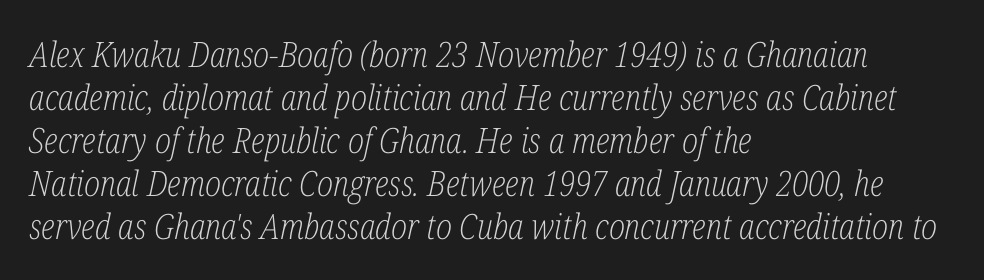
Each row of text sits above clean, open space. Each letter keeps its own natural width here, so spacing adapts to shape. The face used here has a pronounced slope to its letters. Vertical stems look standard width or narrower in stroke.
